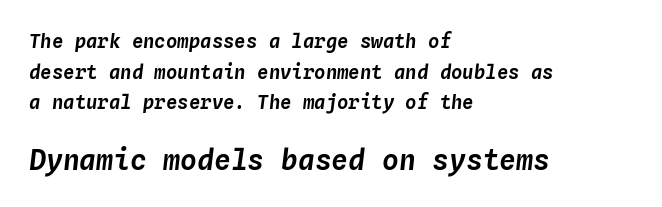
Q: Is the text italic (slanted)? A: Yes, it leans right by about 4 degrees.
Q: Is the text underlined? A: No.
Q: How is the paragraph aligned? A: Left-aligned.
Q: Is the spacing between letters normal or unusually wide? A: Normal.
Q: Is the spacing between lines tight, normal or loose? A: Normal.
Q: Which block of text is set in a larger size, the first (top) or the second (bottom)? A: The second (bottom) one.
Q: Width (condensed, normal, or wide)? A: Normal.
Q: Stroke contrast? A: Low.
Q: x-height? A: Medium.
Q: Monospaced? A: Yes.
